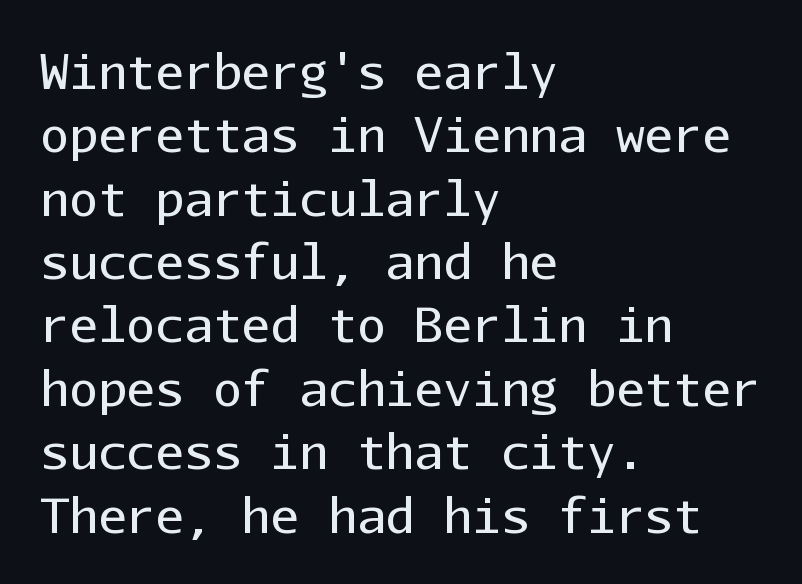
{"serif": "no", "italic": "no", "bold": "no", "weight": "regular", "width": "normal", "stroke_contrast": "low", "x_height": "medium", "monospaced": "yes", "underline": "no", "align": "left", "line_spacing": "normal", "line_spacing_ratio": 1.32, "letter_spacing": "normal", "letter_spacing_em": 0.0, "glyph_px": 48}
